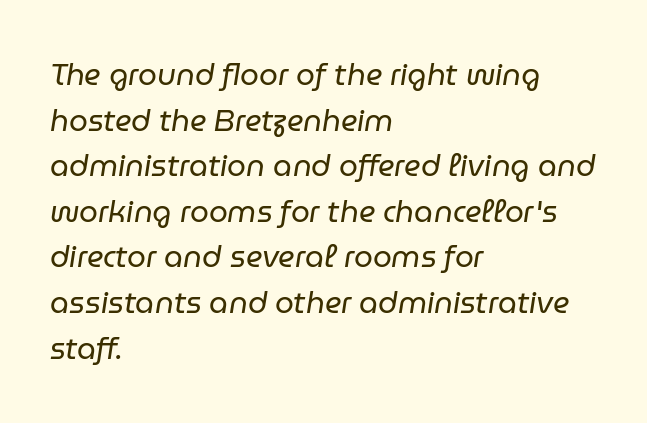
Q: Is the text bold? A: No.
Q: Is the text italic (slanted)? A: Yes, it leans right by about 9 degrees.
Q: Is the text underlined? A: No.
Q: How is the paragraph aligned? A: Left-aligned.
Q: Is the spacing between letters normal or unusually wide? A: Normal.
Q: Is the spacing between lines tight, normal or loose? A: Normal.
Q: Width (condensed, normal, or wide)? A: Normal.
Q: Stroke contrast? A: Low.
Q: x-height? A: Medium.
Q: Monospaced? A: No.
